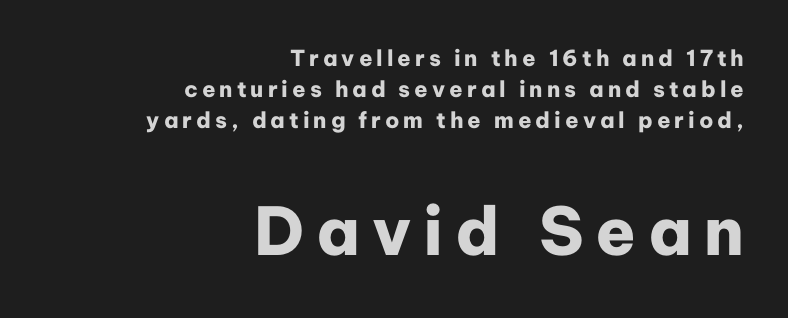
{"serif": "no", "italic": "no", "bold": "yes", "weight": "heavy", "width": "normal", "stroke_contrast": "low", "x_height": "medium", "monospaced": "no", "underline": "no", "align": "right", "line_spacing": "normal", "line_spacing_ratio": 1.4, "larger_block": "second", "size_ratio": 3.0, "glyph_px": 66}
